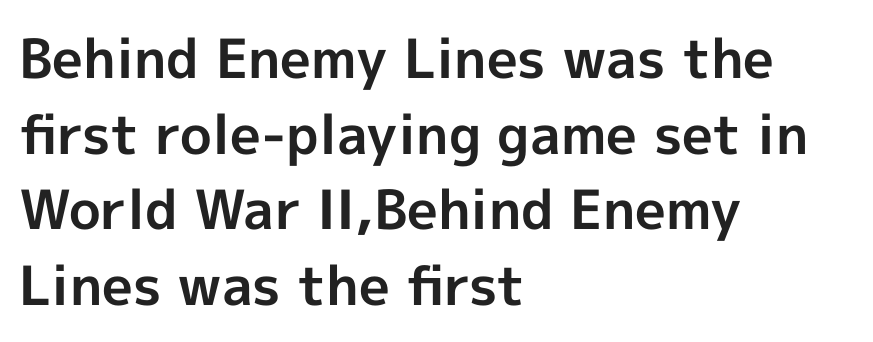
Q: Is the text bold? A: Yes.
Q: Is the text italic (slanted)? A: No, it is upright.
Q: Is the typeface a serif or a sans-serif typeface? A: Sans-serif.
Q: Is the text underlined? A: No.
Q: How is the paragraph aligned? A: Left-aligned.
Q: Is the spacing between letters normal or unusually wide? A: Normal.
Q: Is the spacing between lines tight, normal or loose? A: Normal.
Q: Width (condensed, normal, or wide)? A: Normal.
Q: x-height? A: Medium.
Q: Monospaced? A: No.
